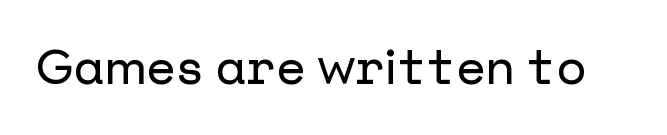
Q: Is the text italic (slanted)? A: No, it is upright.
Q: Is the typeface a serif or a sans-serif typeface? A: Sans-serif.
Q: Is the text underlined? A: No.
Q: Is the spacing between letters normal or unusually wide? A: Normal.
Q: Width (condensed, normal, or wide)? A: Normal.
Q: Stroke contrast? A: Low.
Q: x-height? A: Medium.
